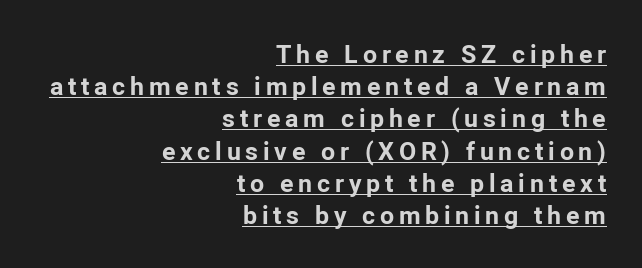
The ragged edge is on the left, which tells us the setting is flush right. The sample has been set heavy, in full bold. The string is rendered with underlining switched on. In terms of leading, this rendering sits right in the middle. Style check: upright.
